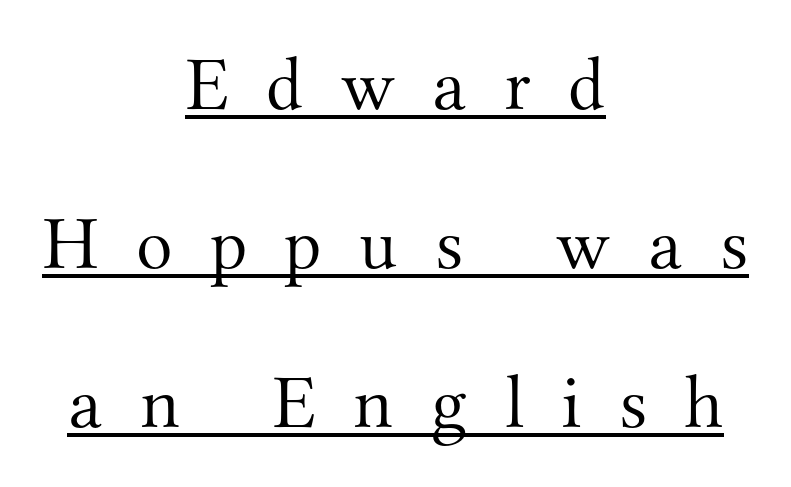
Q: Is the text bold? A: No.
Q: Is the text italic (slanted)? A: No, it is upright.
Q: Is the typeface a serif or a sans-serif typeface? A: Serif.
Q: Is the text underlined? A: Yes.
Q: How is the paragraph aligned? A: Centered.
Q: Is the spacing between letters normal or unusually wide? A: Unusually wide.
Q: Is the spacing between lines tight, normal or loose? A: Loose.
Q: Width (condensed, normal, or wide)? A: Normal.
Q: Stroke contrast? A: Medium.
Q: x-height? A: Small.
Q: Monospaced? A: No.
